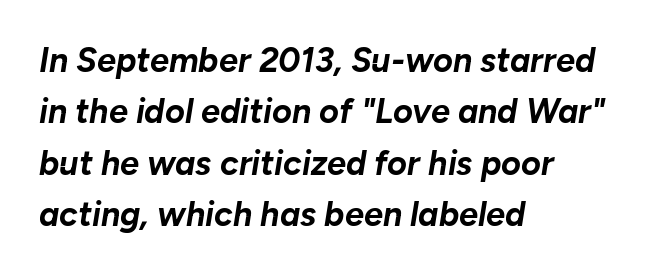
The image shows 34 px bold type, italic (leaning right); set left-aligned, normal line spacing (1.51x), normal letter spacing, not underlined; low stroke contrast and a medium x-height.
